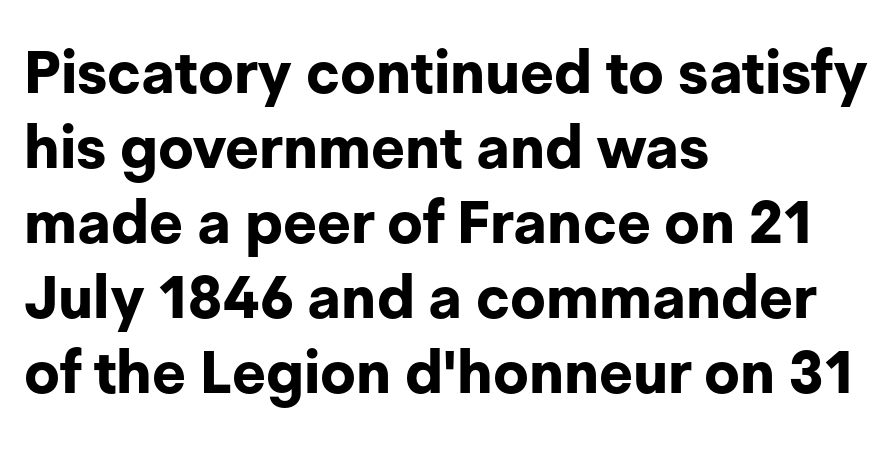
{"serif": "no", "italic": "no", "bold": "yes", "weight": "bold", "width": "normal", "stroke_contrast": "low", "x_height": "medium", "monospaced": "no", "underline": "no", "align": "left", "line_spacing": "normal", "line_spacing_ratio": 1.27, "letter_spacing": "normal", "letter_spacing_em": 0.0, "glyph_px": 59}
